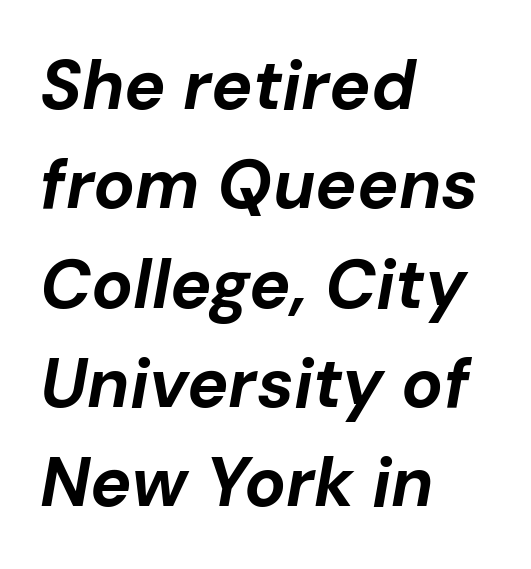
Where is the straight margin? On the left. This rendering leaves character spacing at its baseline value. Type without underlining. Yep, that's italic — everything's leaning. The passage shown stacks its lines at a standard gap.
